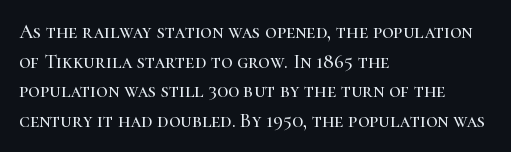
The words here are not underlined. Compared with typical paragraphs, the rows here are spaced about the same. Leftover space on each line is placed entirely after the last word. Students, note that the glyphs here touch the page at normal intervals. Italic: no, the glyphs are upright roman.
